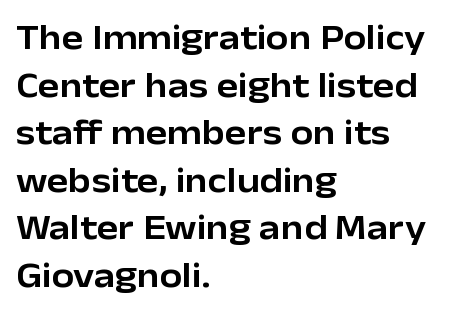
Q: Is the text italic (slanted)? A: No, it is upright.
Q: Is the typeface a serif or a sans-serif typeface? A: Sans-serif.
Q: Is the text underlined? A: No.
Q: How is the paragraph aligned? A: Left-aligned.
Q: Is the spacing between letters normal or unusually wide? A: Normal.
Q: Is the spacing between lines tight, normal or loose? A: Normal.
Q: Width (condensed, normal, or wide)? A: Normal.
Q: Stroke contrast? A: Low.
Q: x-height? A: Medium.
Q: Monospaced? A: No.
